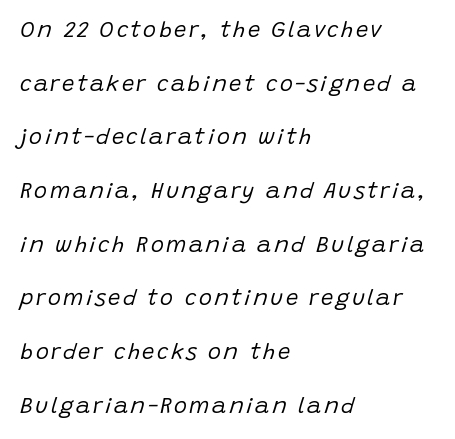
The image shows 22 px text type, italic (leaning right); set left-aligned, loose line spacing (2.44x), not underlined.
